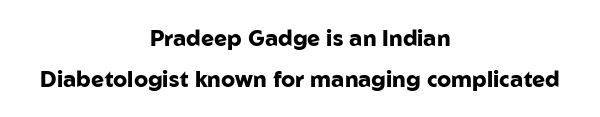
Honestly, there is no underline to notice here at all. Each glyph is drawn with heavy, bold strokes. Typeset on center — no edge is straight. Default kerning and tracking; the words read as compact shapes. No italicization has been applied; the sample stays upright.
